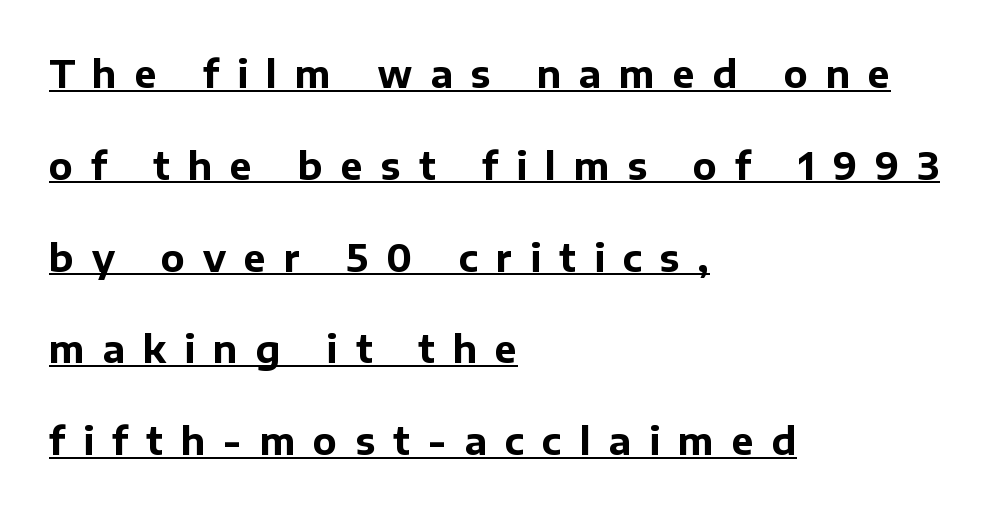
The image shows 37 px bold sans-serif type, upright; set left-aligned, loose line spacing (2.48x), unusually wide letter spacing (+0.49 em), underlined; low stroke contrast and a medium x-height.
